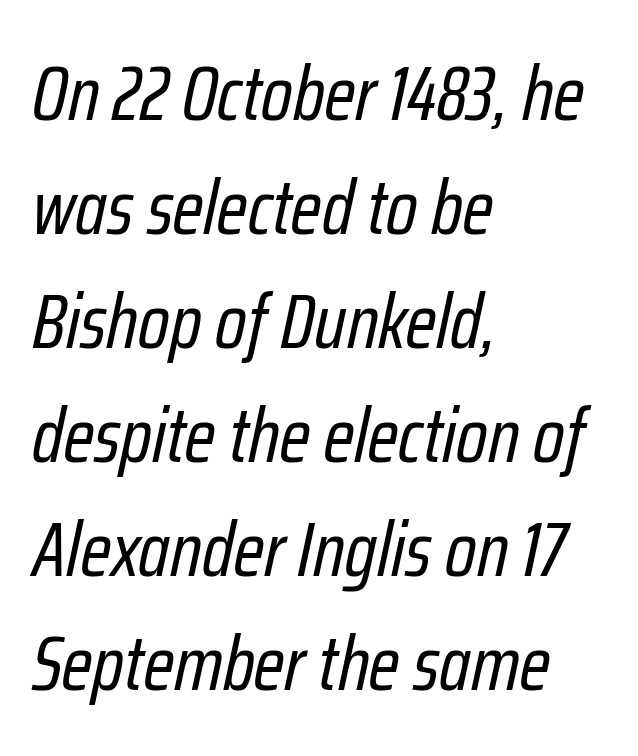
Q: Is the text bold? A: No.
Q: Is the text italic (slanted)? A: Yes, it leans right by about 12 degrees.
Q: Is the text underlined? A: No.
Q: How is the paragraph aligned? A: Left-aligned.
Q: Is the spacing between letters normal or unusually wide? A: Normal.
Q: Is the spacing between lines tight, normal or loose? A: Normal.
Q: Width (condensed, normal, or wide)? A: Condensed.
Q: Stroke contrast? A: Low.
Q: x-height? A: Medium.
Q: Monospaced? A: No.
